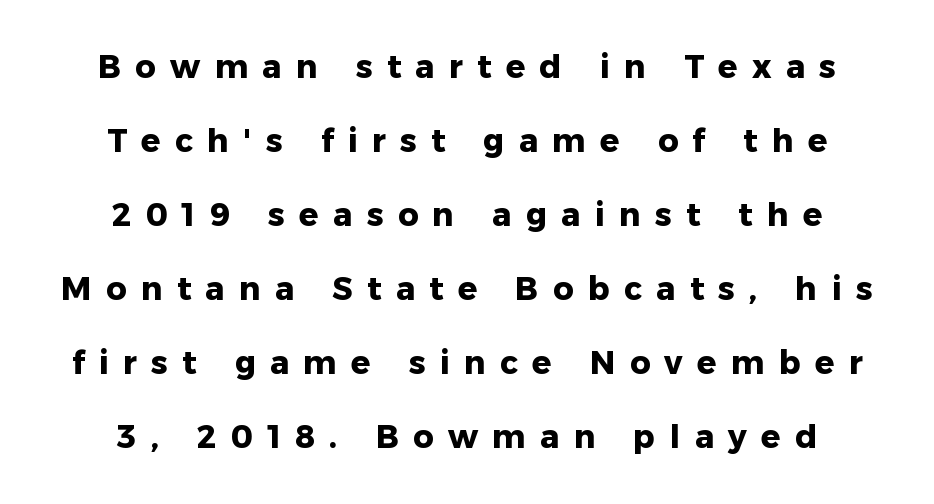
Weight check: bold — yes, fully. A typesetter would mark this as roman, not italic. These lines stand farther apart than default settings would place them. The lines in this sample share a center point and differ in where they start and stop. In terms of letterspacing, this is a distinctly airy, spread setting.
